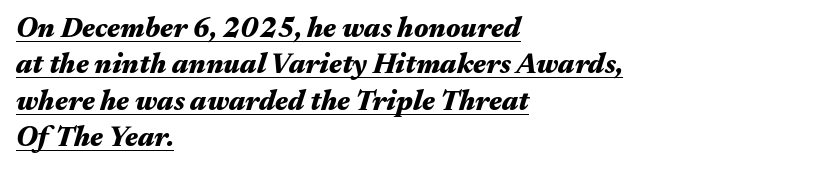
The image shows 28 px heavy, wide type, italic (leaning right); set left-aligned, normal line spacing (1.3x), normal letter spacing, underlined; medium stroke contrast and a medium x-height.
